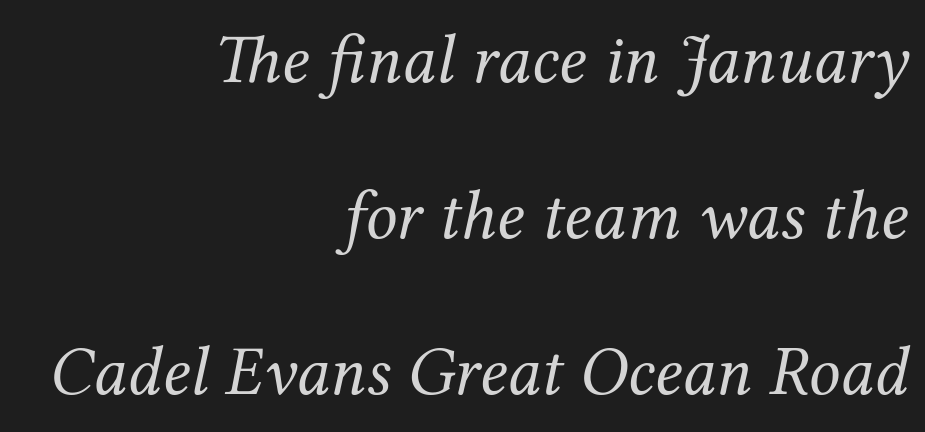
This sample uses a serif face. No heavy texture on the line: the type isn't bold. Looks like regular typesetting: each glyph gets only the width it needs. Short and long lines alike share a common ending point at right.
